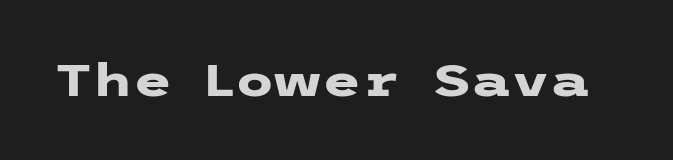
Q: Is the text bold? A: Yes.
Q: Is the text italic (slanted)? A: No, it is upright.
Q: Is the typeface a serif or a sans-serif typeface? A: Sans-serif.
Q: Is the text underlined? A: No.
Q: Is the spacing between letters normal or unusually wide? A: Normal.
Q: Width (condensed, normal, or wide)? A: Wide.
Q: Stroke contrast? A: Low.
Q: x-height? A: Medium.
